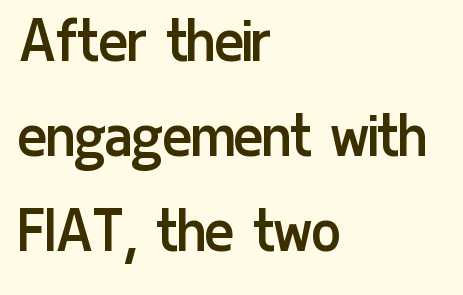
{"serif": "no", "italic": "no", "bold": "no", "weight": "regular", "width": "condensed", "stroke_contrast": "low", "x_height": "medium", "monospaced": "no", "underline": "no", "align": "left", "line_spacing": "normal", "line_spacing_ratio": 1.38, "letter_spacing": "normal", "letter_spacing_em": 0.0, "glyph_px": 69}
